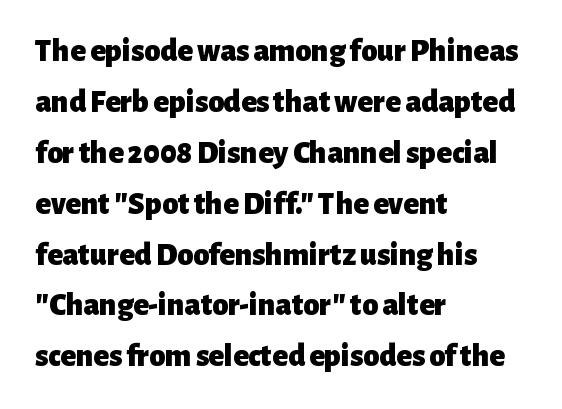
Q: Is the text bold? A: Yes.
Q: Is the text italic (slanted)? A: No, it is upright.
Q: Is the typeface a serif or a sans-serif typeface? A: Sans-serif.
Q: Is the text underlined? A: No.
Q: How is the paragraph aligned? A: Left-aligned.
Q: Is the spacing between letters normal or unusually wide? A: Normal.
Q: Is the spacing between lines tight, normal or loose? A: Normal.
Q: Width (condensed, normal, or wide)? A: Normal.
Q: Stroke contrast? A: Low.
Q: x-height? A: Medium.
Q: Monospaced? A: No.
